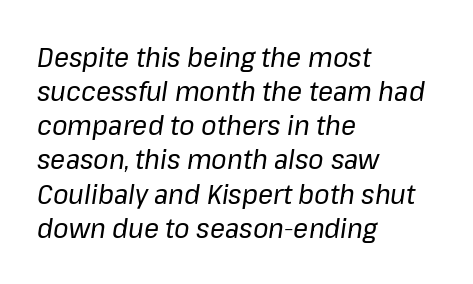
Each stroke keeps to a modest, everyday thickness or less. Is this a fixed-width face? No — the glyphs have proportional, varying widths. Does the copy run flush right? No — it runs flush left. Compared with typical body copy, the letter spacing here is the same.
